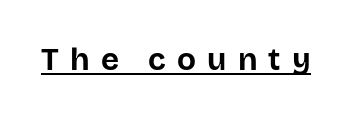
{"serif": "no", "italic": "no", "bold": "yes", "weight": "bold", "width": "normal", "stroke_contrast": "low", "x_height": "large", "monospaced": "no", "underline": "yes", "letter_spacing": "wide", "letter_spacing_em": 0.36, "glyph_px": 31}
